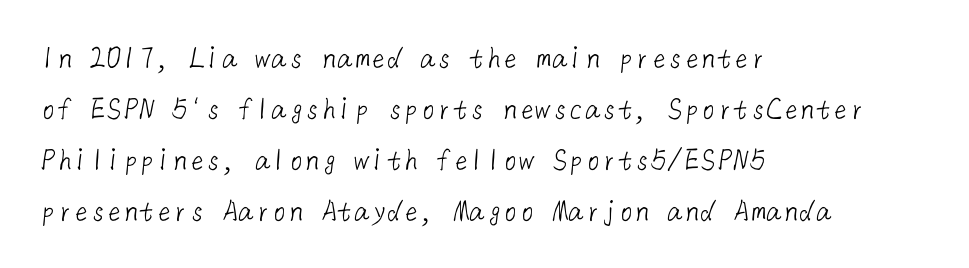
{"serif": "no", "bold": "no", "weight": "light", "width": "normal", "stroke_contrast": "low", "x_height": "medium", "underline": "no", "align": "left", "line_spacing": "normal", "line_spacing_ratio": 1.55, "letter_spacing": "normal", "letter_spacing_em": 0.0, "glyph_px": 33}
